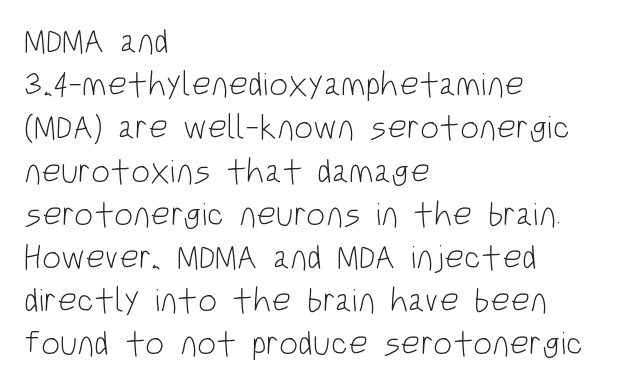
Proportional: the letters do not fall into vertical columns. Has an underline been added? It has not. The strokes carry an ordinary text weight at most. Leftover space on each line is placed entirely after the last word.
